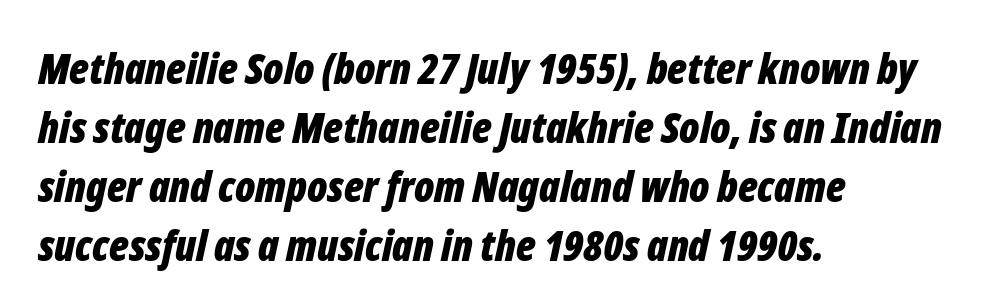
The image shows 43 px bold, condensed type, italic (leaning right); set left-aligned, normal line spacing (1.37x), normal letter spacing, not underlined; low stroke contrast and a medium x-height.
